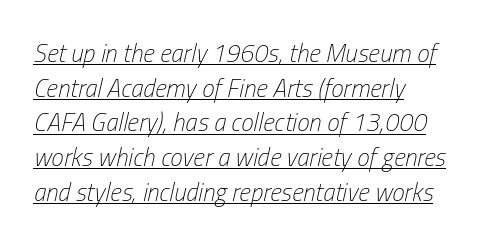
Successive baselines arrive at the customary interval. The axis of the letterforms is tilted away from vertical. Glance below the letters and you will spot a drawn line. The line texture is even and compact thanks to regular tracking. Caption: multi-line text, flush left, ragged right.
